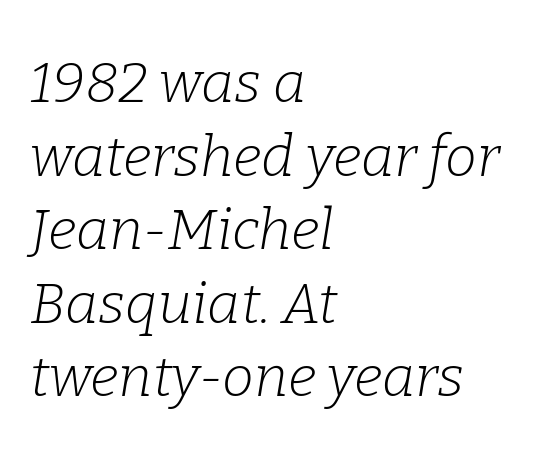
Type without underlining. Where is the straight margin? On the left. Would a proofreader flag this as italicized? Yes. This sample uses a serif face. How would I describe the line gaps? Plain and ordinary. The gaps between neighbouring characters are ordinary and unremarkable.
